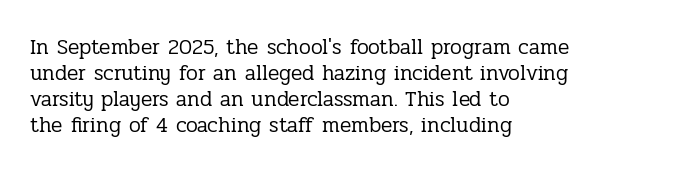
{"italic": "no", "bold": "no", "underline": "no", "align": "left", "line_spacing_ratio": 1.24, "letter_spacing": "normal", "letter_spacing_em": 0.0, "glyph_px": 21}
